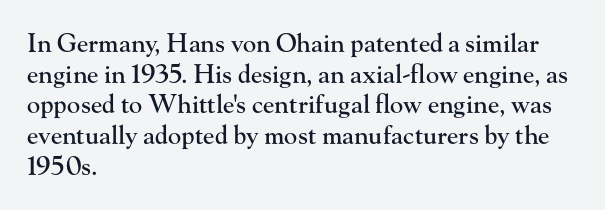
{"italic": "no", "underline": "no", "align": "left", "line_spacing_ratio": 1.23, "letter_spacing": "normal", "letter_spacing_em": 0.0, "glyph_px": 25}
